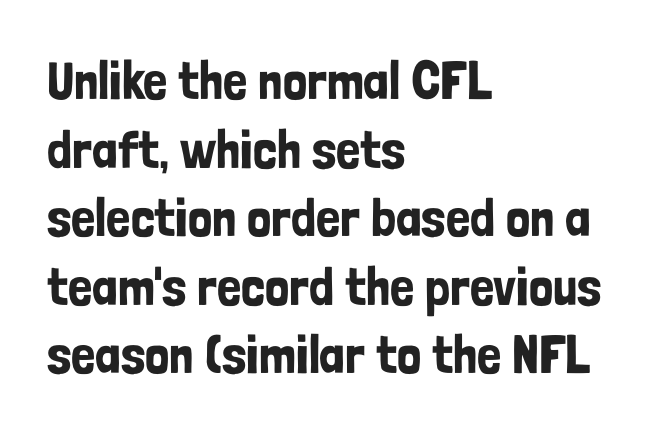
Q: Is the text italic (slanted)? A: No, it is upright.
Q: Is the typeface a serif or a sans-serif typeface? A: Sans-serif.
Q: Is the text underlined? A: No.
Q: How is the paragraph aligned? A: Left-aligned.
Q: Is the spacing between letters normal or unusually wide? A: Normal.
Q: Is the spacing between lines tight, normal or loose? A: Normal.
Q: Width (condensed, normal, or wide)? A: Condensed.
Q: Stroke contrast? A: Low.
Q: x-height? A: Medium.
Q: Monospaced? A: No.
